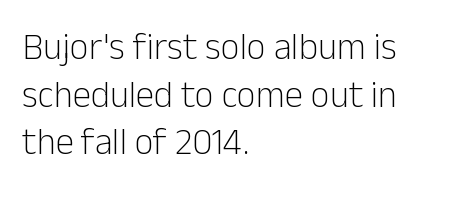
Q: Is the text bold? A: No.
Q: Is the text italic (slanted)? A: No, it is upright.
Q: Is the typeface a serif or a sans-serif typeface? A: Sans-serif.
Q: Is the text underlined? A: No.
Q: How is the paragraph aligned? A: Left-aligned.
Q: Is the spacing between letters normal or unusually wide? A: Normal.
Q: Is the spacing between lines tight, normal or loose? A: Normal.
Q: Width (condensed, normal, or wide)? A: Normal.
Q: Stroke contrast? A: Low.
Q: x-height? A: Medium.
Q: Monospaced? A: No.
